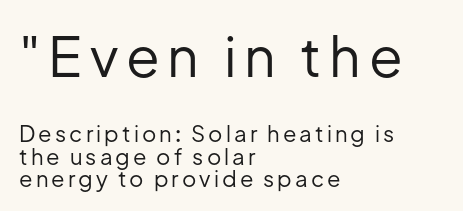
Q: Is the text bold? A: No.
Q: Is the text italic (slanted)? A: No, it is upright.
Q: Is the typeface a serif or a sans-serif typeface? A: Sans-serif.
Q: Is the text underlined? A: No.
Q: How is the paragraph aligned? A: Left-aligned.
Q: Is the spacing between lines tight, normal or loose? A: Tight.
Q: Which block of text is set in a larger size, the first (top) or the second (bottom)? A: The first (top) one.
Q: Width (condensed, normal, or wide)? A: Normal.
Q: Stroke contrast? A: Low.
Q: x-height? A: Medium.
Q: Monospaced? A: No.
